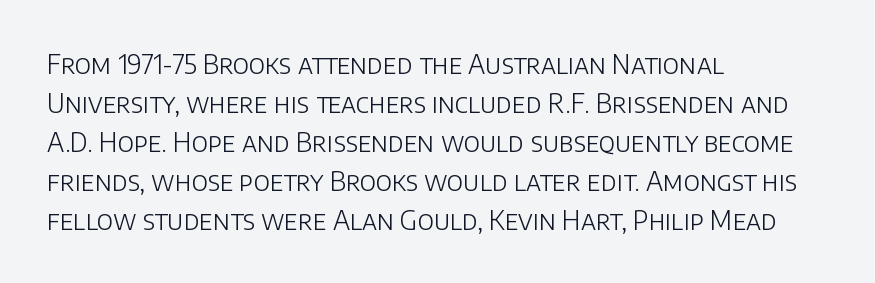
{"italic": "no", "bold": "no", "underline": "no", "align": "left", "line_spacing": "normal", "line_spacing_ratio": 1.5, "letter_spacing": "normal", "letter_spacing_em": 0.0, "glyph_px": 26}
